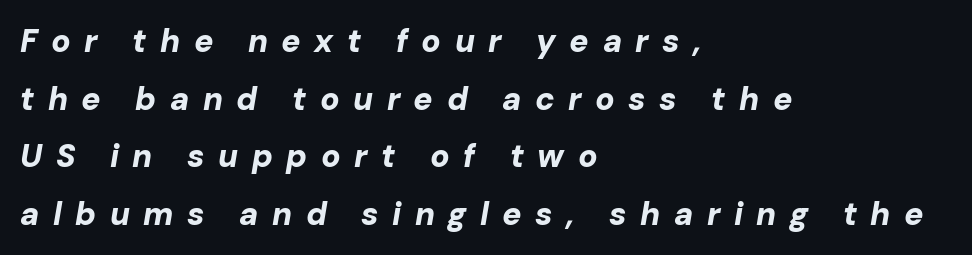
The image shows 32 px bold type, italic (leaning right); set left-aligned, line spacing 1.8x, unusually wide letter spacing (+0.42 em), not underlined; low stroke contrast and a medium x-height.
